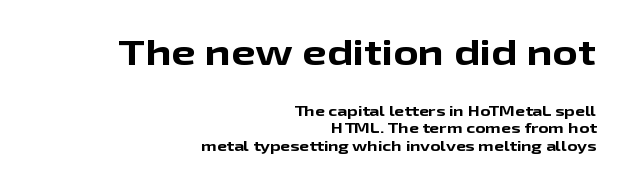
Q: Is the text bold? A: Yes.
Q: Is the text italic (slanted)? A: No, it is upright.
Q: Is the typeface a serif or a sans-serif typeface? A: Sans-serif.
Q: Is the text underlined? A: No.
Q: How is the paragraph aligned? A: Right-aligned.
Q: Is the spacing between letters normal or unusually wide? A: Normal.
Q: Is the spacing between lines tight, normal or loose? A: Normal.
Q: Which block of text is set in a larger size, the first (top) or the second (bottom)? A: The first (top) one.
Q: Width (condensed, normal, or wide)? A: Wide.
Q: Stroke contrast? A: Low.
Q: x-height? A: Medium.
Q: Monospaced? A: No.
